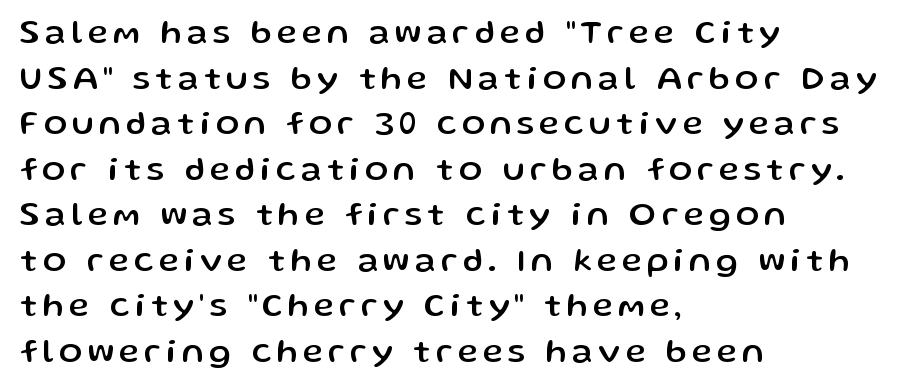
This rendering employs a face without finishing strokes, i.e., a sans-serif. Summary of vertical rhythm: regular, with standard interline spacing. The area under the type is left untouched. Typeset ragged right — the left edge is the straight one. The rendering uses natural spacing where letterforms have individual widths. This sample uses an upright cut, with every glyph sitting square on the baseline.
